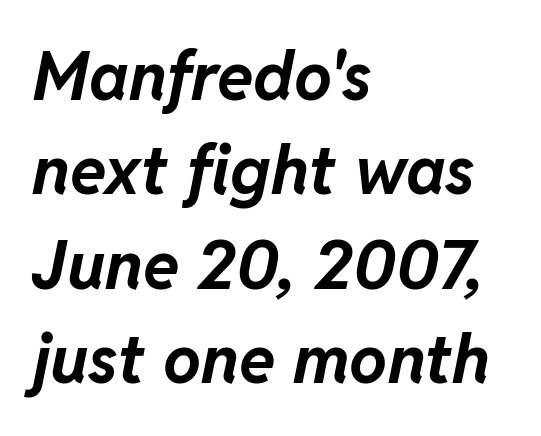
{"italic": "yes", "lean": "right", "slant_degrees": 11, "bold": "yes", "weight": "bold", "width": "normal", "stroke_contrast": "low", "x_height": "medium", "monospaced": "no", "underline": "no", "align": "left", "line_spacing": "normal", "line_spacing_ratio": 1.41, "letter_spacing": "normal", "letter_spacing_em": 0.0, "glyph_px": 67}
